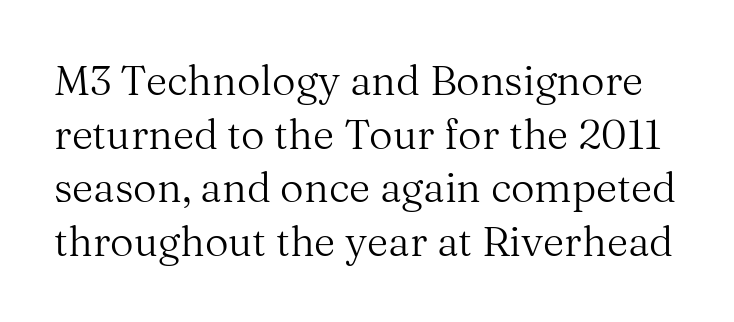
{"serif": "yes", "italic": "no", "bold": "no", "weight": "regular", "width": "normal", "stroke_contrast": "medium", "x_height": "medium", "monospaced": "no", "underline": "no", "line_spacing": "normal", "line_spacing_ratio": 1.31, "letter_spacing": "normal", "letter_spacing_em": 0.0, "glyph_px": 41}
